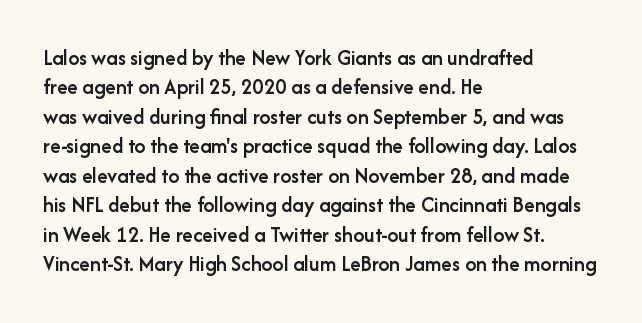
Notice how the passage keeps a crisp vertical edge on the left only. It's the straight-up-and-down kind of type. The zone under the glyphs is completely vacant. This is moderately heavy type, rendered in semibold. Compared with typical paragraphs, the rows here are spaced about the same.
